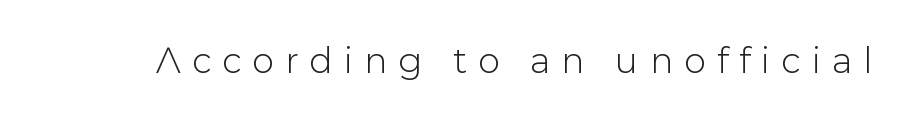
The designer went with a sans here, leaving each stem footless. It's the straight-up-and-down kind of type. Each letter keeps its own natural width here, so spacing adapts to shape. What stands out about the letter spacing? Its width — letters are far apart. Each row of text sits above clean, open space.
